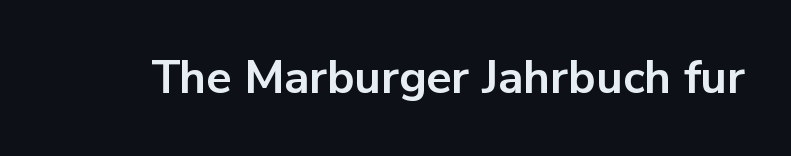
{"serif": "no", "italic": "no", "bold": "yes", "weight": "bold", "width": "normal", "stroke_contrast": "low", "x_height": "medium", "monospaced": "no", "underline": "no", "letter_spacing": "normal", "letter_spacing_em": 0.0, "glyph_px": 46}
